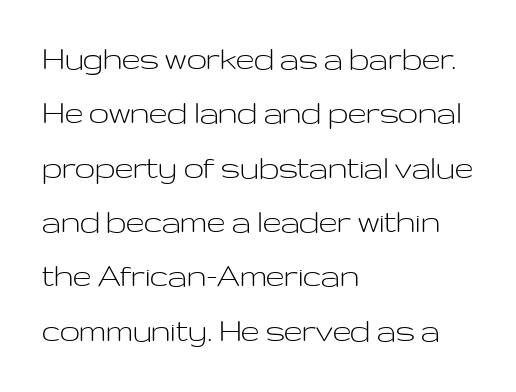
The glyphs are unaccompanied by any horizontal stroke below them. Horizontal alignment here is leftward, the default for most running prose. The strokes are not fattened; the text isn't bold. These lines keep a tight, regular rhythm from letter to letter. Leading: standard.
